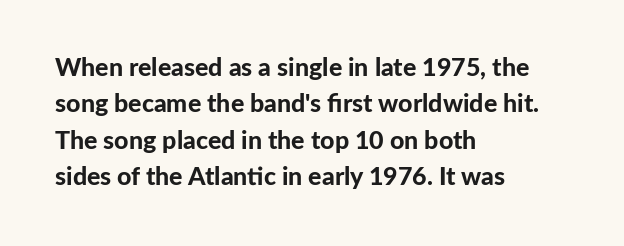
The image shows 25 px bold type, upright; set left-aligned, normal line spacing (1.46x), normal letter spacing, not underlined.
